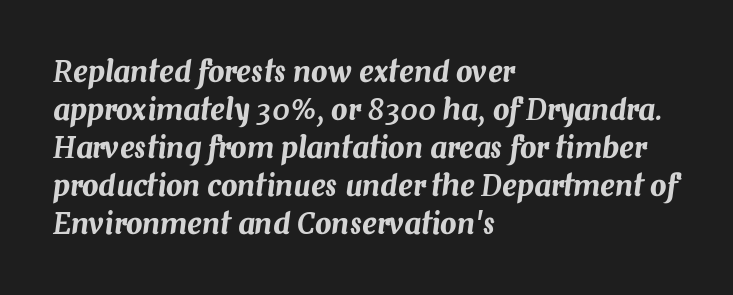
The image shows 29 px text type, italic (leaning right); set left-aligned, normal line spacing (1.31x), normal letter spacing, not underlined; medium stroke contrast and a medium x-height.
